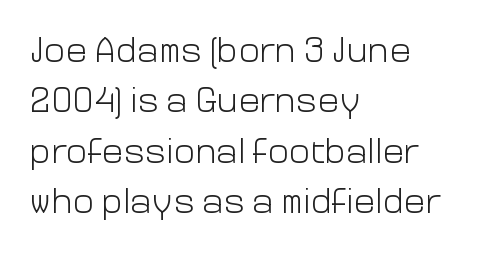
The image shows 36 px light sans-serif type, upright; set left-aligned, normal line spacing (1.4x), normal letter spacing, not underlined; low stroke contrast and a medium x-height.
